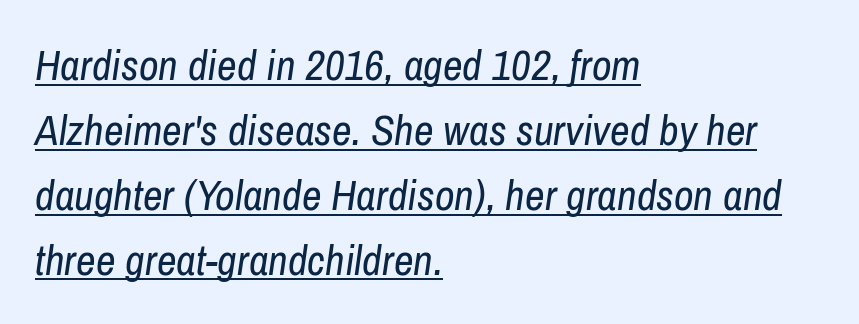
{"italic": "yes", "lean": "right", "slant_degrees": 8, "bold": "no", "weight": "regular", "width": "condensed", "stroke_contrast": "low", "x_height": "medium", "monospaced": "no", "underline": "yes", "align": "left", "line_spacing": "normal", "line_spacing_ratio": 1.51, "letter_spacing": "normal", "letter_spacing_em": 0.0, "glyph_px": 43}
